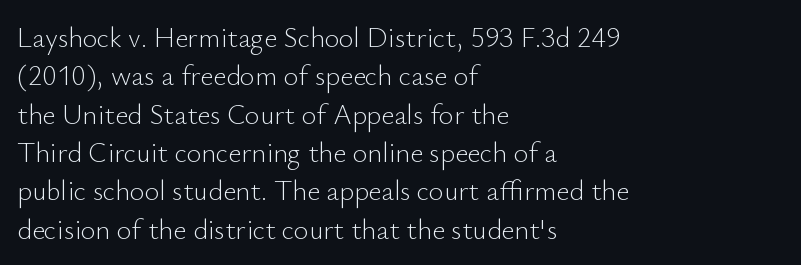
Q: Is the text bold? A: No.
Q: Is the text italic (slanted)? A: No, it is upright.
Q: Is the typeface a serif or a sans-serif typeface? A: Sans-serif.
Q: Is the text underlined? A: No.
Q: How is the paragraph aligned? A: Left-aligned.
Q: Is the spacing between letters normal or unusually wide? A: Normal.
Q: Is the spacing between lines tight, normal or loose? A: Normal.
Q: Width (condensed, normal, or wide)? A: Normal.
Q: Stroke contrast? A: Low.
Q: x-height? A: Small.
Q: Monospaced? A: No.
